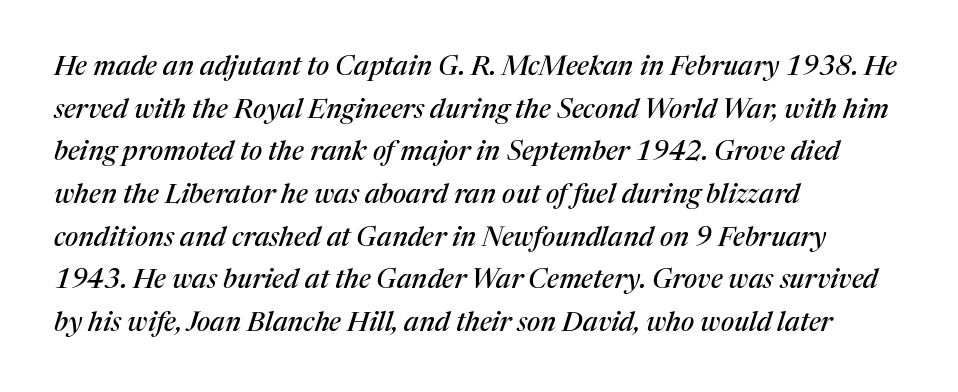
The image shows 27 px text type, italic (leaning right); set left-aligned, normal line spacing (1.58x), normal letter spacing, not underlined.
